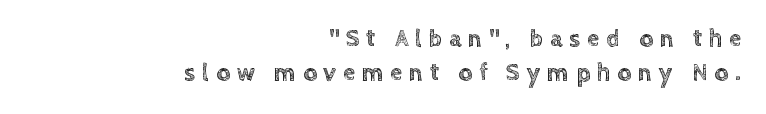
Q: Is the text italic (slanted)? A: No, it is upright.
Q: Is the text underlined? A: No.
Q: How is the paragraph aligned? A: Right-aligned.
Q: Is the spacing between letters normal or unusually wide? A: Unusually wide.
Q: Is the spacing between lines tight, normal or loose? A: Normal.
